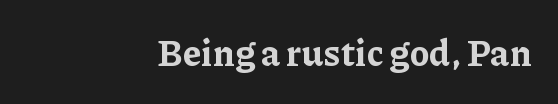
{"serif": "yes", "italic": "no", "bold": "yes", "weight": "bold", "width": "normal", "stroke_contrast": "low", "x_height": "medium", "monospaced": "no", "underline": "no", "align": "right", "letter_spacing": "normal", "letter_spacing_em": 0.0, "glyph_px": 36}
